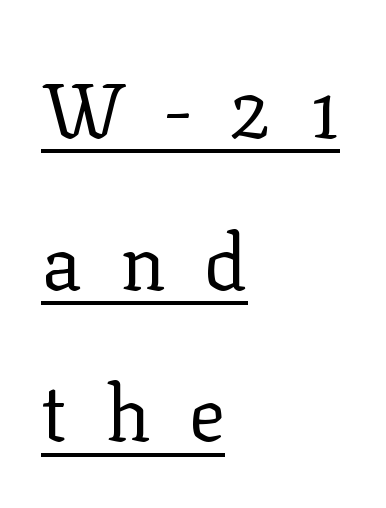
The image shows 77 px regular-weight serif type, upright; set left-aligned, loose line spacing (1.97x), unusually wide letter spacing (+0.49 em), underlined; low stroke contrast and a medium x-height.
